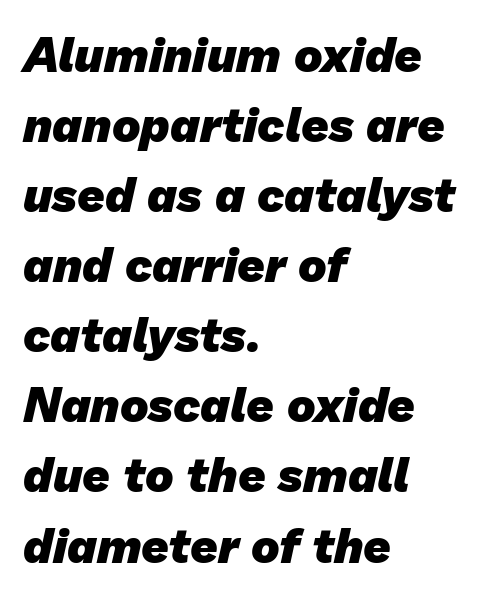
Q: Is the text bold? A: Yes.
Q: Is the typeface a serif or a sans-serif typeface? A: Sans-serif.
Q: Is the text underlined? A: No.
Q: How is the paragraph aligned? A: Left-aligned.
Q: Is the spacing between letters normal or unusually wide? A: Normal.
Q: Is the spacing between lines tight, normal or loose? A: Normal.
Q: Width (condensed, normal, or wide)? A: Normal.
Q: Stroke contrast? A: Low.
Q: x-height? A: Medium.
Q: Monospaced? A: No.
